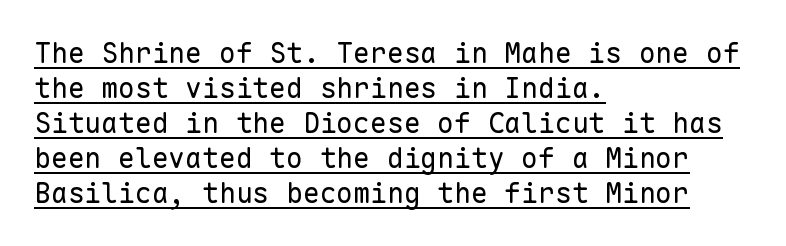
The letters carry no serifs — their stems end cleanly without finishing strokes. Honestly, the row spacing looks completely unremarkable. Looks like terminal output: every glyph gets an equal slot. In terms of letterspacing, this is plain default setting. Weight class: somewhere from thin through regular. Where is the straight margin? On the left.
